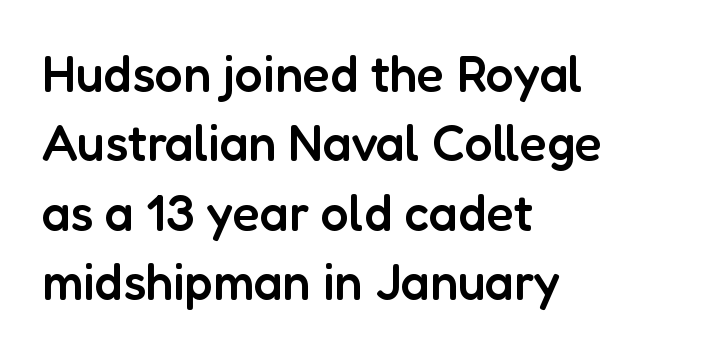
{"serif": "no", "italic": "no", "bold": "semi", "weight": "semibold", "width": "normal", "stroke_contrast": "low", "x_height": "medium", "monospaced": "no", "underline": "no", "align": "left", "line_spacing": "normal", "line_spacing_ratio": 1.39, "letter_spacing": "normal", "letter_spacing_em": 0.0, "glyph_px": 50}
